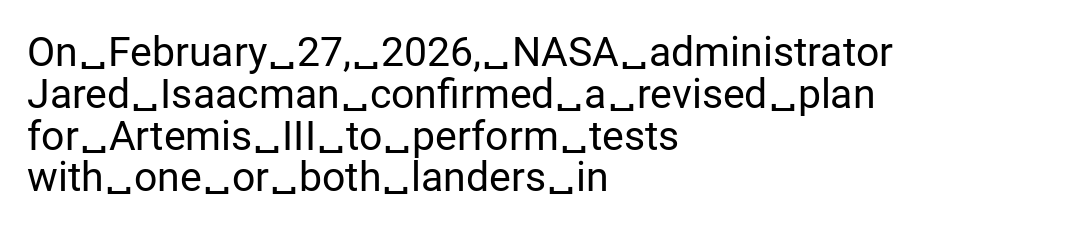
The image shows 41 px regular-weight sans-serif type, upright; set left-aligned, tight line spacing (1.02x), normal letter spacing, not underlined; low stroke contrast and a medium x-height.
